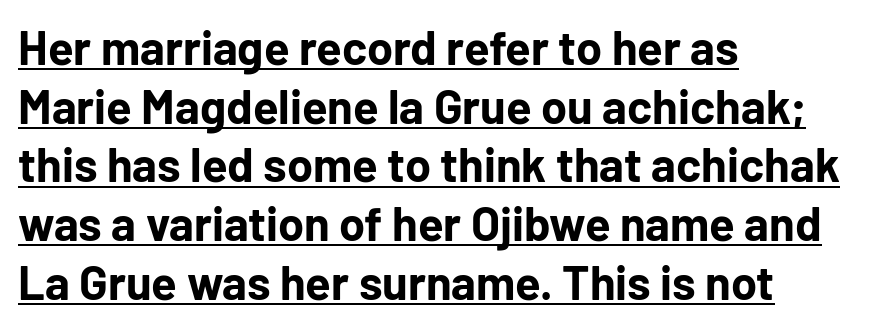
Q: Is the text bold? A: Yes.
Q: Is the text italic (slanted)? A: No, it is upright.
Q: Is the typeface a serif or a sans-serif typeface? A: Sans-serif.
Q: Is the text underlined? A: Yes.
Q: How is the paragraph aligned? A: Left-aligned.
Q: Is the spacing between letters normal or unusually wide? A: Normal.
Q: Is the spacing between lines tight, normal or loose? A: Normal.
Q: Width (condensed, normal, or wide)? A: Normal.
Q: Stroke contrast? A: Low.
Q: x-height? A: Medium.
Q: Monospaced? A: No.
